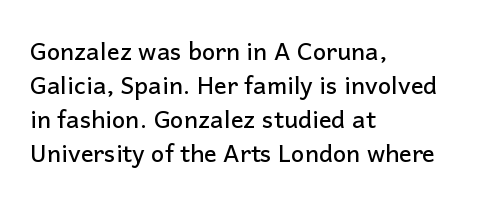
Each word holds together tightly as a unit, with standard inter-letter gaps. Horizontally, the lines are justified to the leading edge only. Check the space under the baseline: it is left empty. Leading matches the norm, producing a regular column.
